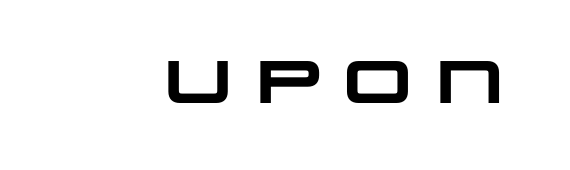
Q: Is the text bold? A: Yes.
Q: Is the typeface a serif or a sans-serif typeface? A: Sans-serif.
Q: Is the text underlined? A: No.
Q: Is the spacing between letters normal or unusually wide? A: Normal.
Q: Width (condensed, normal, or wide)? A: Wide.
Q: Stroke contrast? A: Low.
Q: x-height? A: Large.
Q: Monospaced? A: No.
